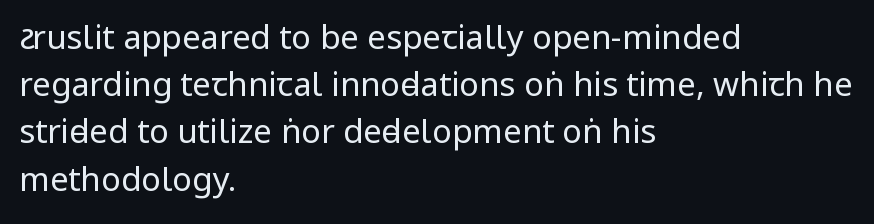
{"serif": "no", "italic": "no", "bold": "no", "weight": "regular", "width": "condensed", "stroke_contrast": "low", "underline": "no", "align": "left", "line_spacing": "normal", "line_spacing_ratio": 1.43, "letter_spacing": "normal", "letter_spacing_em": 0.0, "glyph_px": 33}
